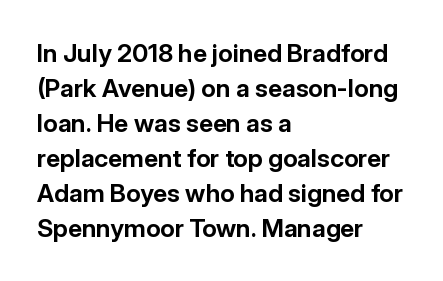
{"italic": "no", "bold": "yes", "underline": "no", "align": "left", "line_spacing": "normal", "line_spacing_ratio": 1.4, "letter_spacing": "normal", "letter_spacing_em": 0.0, "glyph_px": 25}
